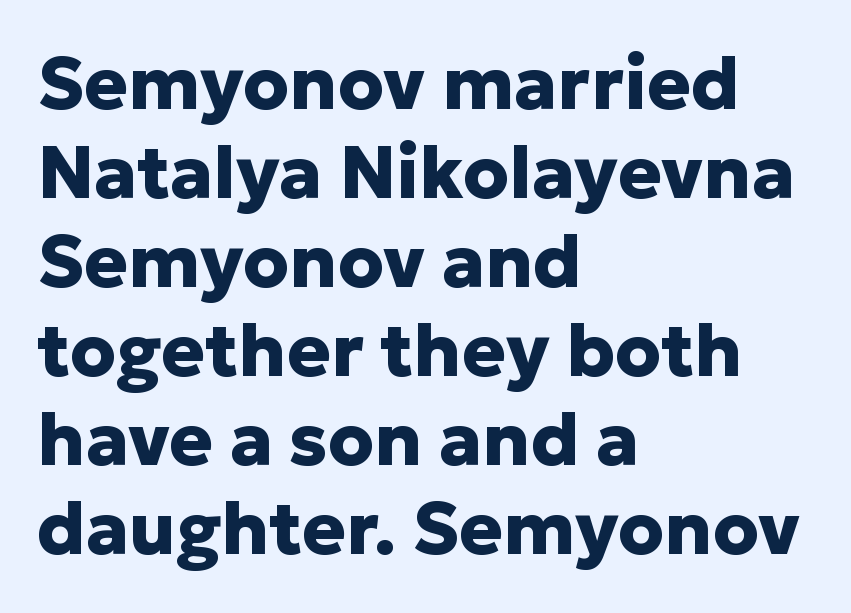
Regarding serifs, this sample does without them. A typesetter would mark this as roman, not italic. Quick note: underline off. The glyphs have the mass of a bold cut.
